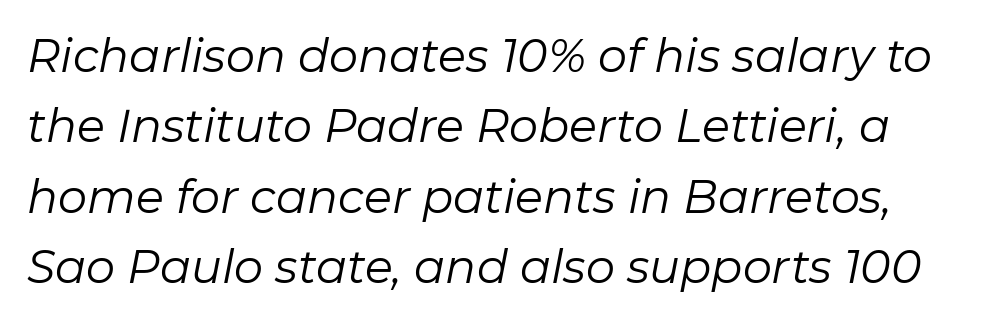
The image shows 46 px regular-weight type, italic (leaning right); set normal line spacing (1.53x), normal letter spacing, not underlined; low stroke contrast and a medium x-height.
